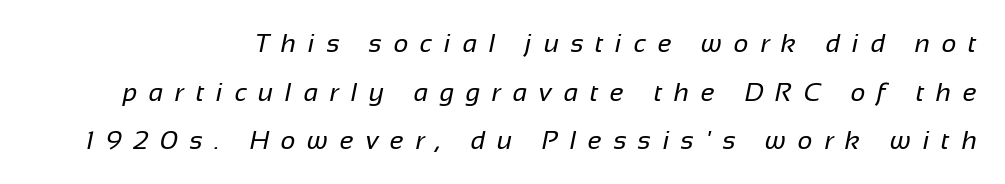
Q: Is the text bold? A: No.
Q: Is the text underlined? A: No.
Q: Is the spacing between letters normal or unusually wide? A: Unusually wide.
